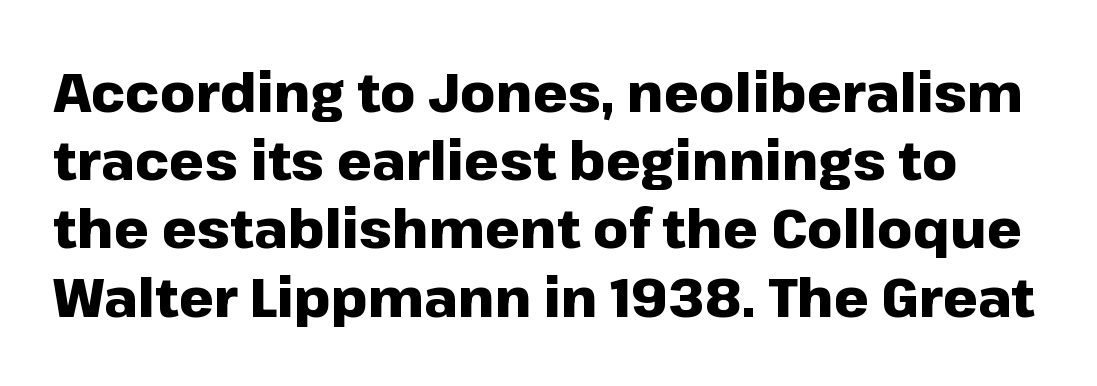
{"serif": "no", "italic": "no", "bold": "yes", "weight": "heavy", "width": "normal", "stroke_contrast": "low", "x_height": "medium", "monospaced": "no", "underline": "no", "line_spacing_ratio": 1.24, "letter_spacing": "normal", "letter_spacing_em": 0.0, "glyph_px": 55}
